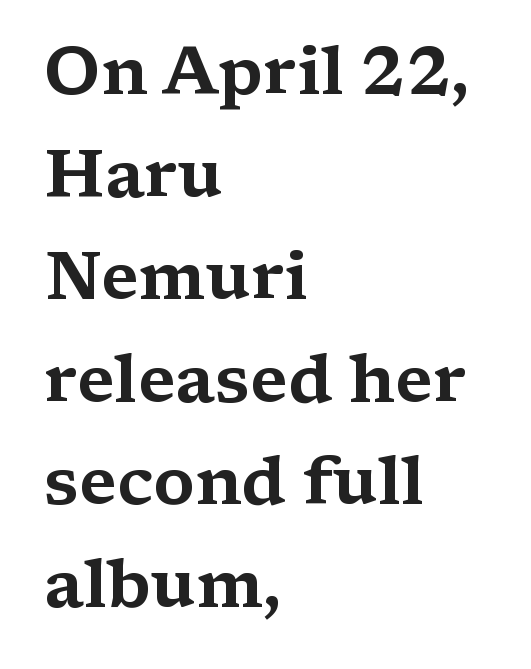
Here the glyphs are tracked normally, forming tight word shapes. The rendering uses natural spacing where letterforms have individual widths. If you drew a line through each stem, it would be perfectly vertical. Line starts are locked; line ends wander.
